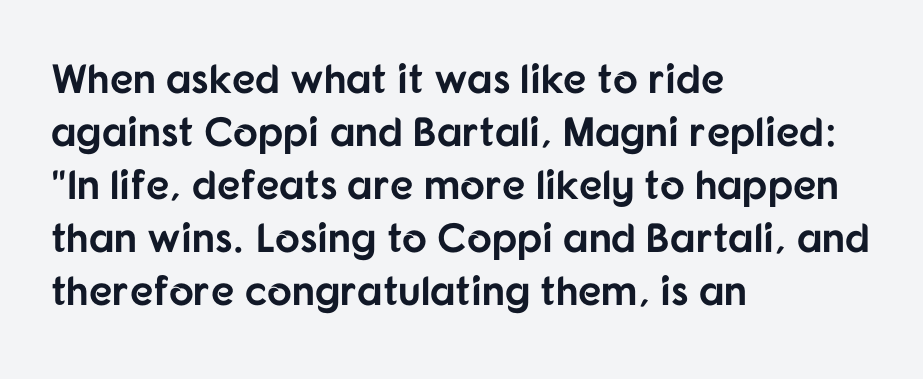
Teacher's note: observe the even left margin — that is flush-left alignment. Nothing unusual about the tracking: characters are spaced as the font intends. Each glyph is drawn with heavy, bold strokes. Does the lettering tilt? It doesn't — this is upright. One glance says typical: line gaps are just what's usual.
